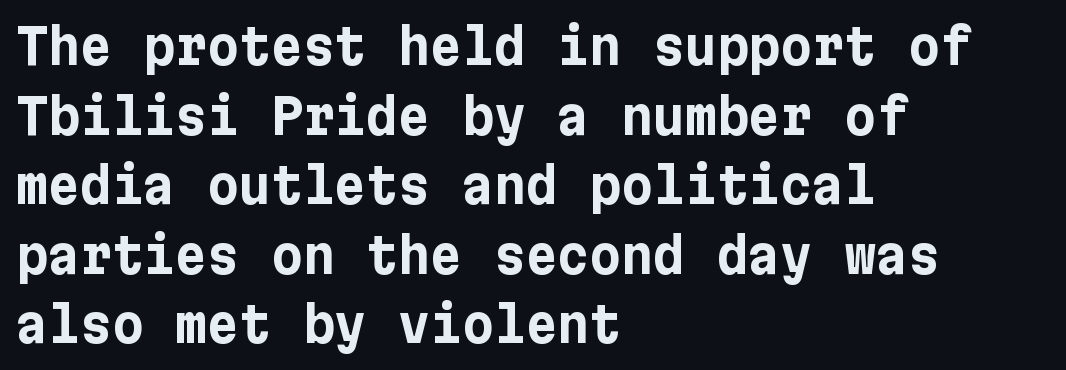
{"serif": "no", "italic": "no", "bold": "yes", "weight": "bold", "width": "normal", "stroke_contrast": "low", "x_height": "medium", "underline": "no", "align": "left", "line_spacing": "normal", "line_spacing_ratio": 1.42, "letter_spacing": "normal", "letter_spacing_em": 0.0, "glyph_px": 49}
